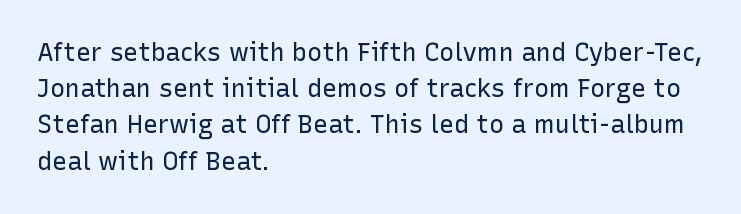
Q: Is the text bold? A: No.
Q: Is the text italic (slanted)? A: No, it is upright.
Q: Is the text underlined? A: No.
Q: How is the paragraph aligned? A: Left-aligned.
Q: Is the spacing between letters normal or unusually wide? A: Normal.
Q: Is the spacing between lines tight, normal or loose? A: Normal.
